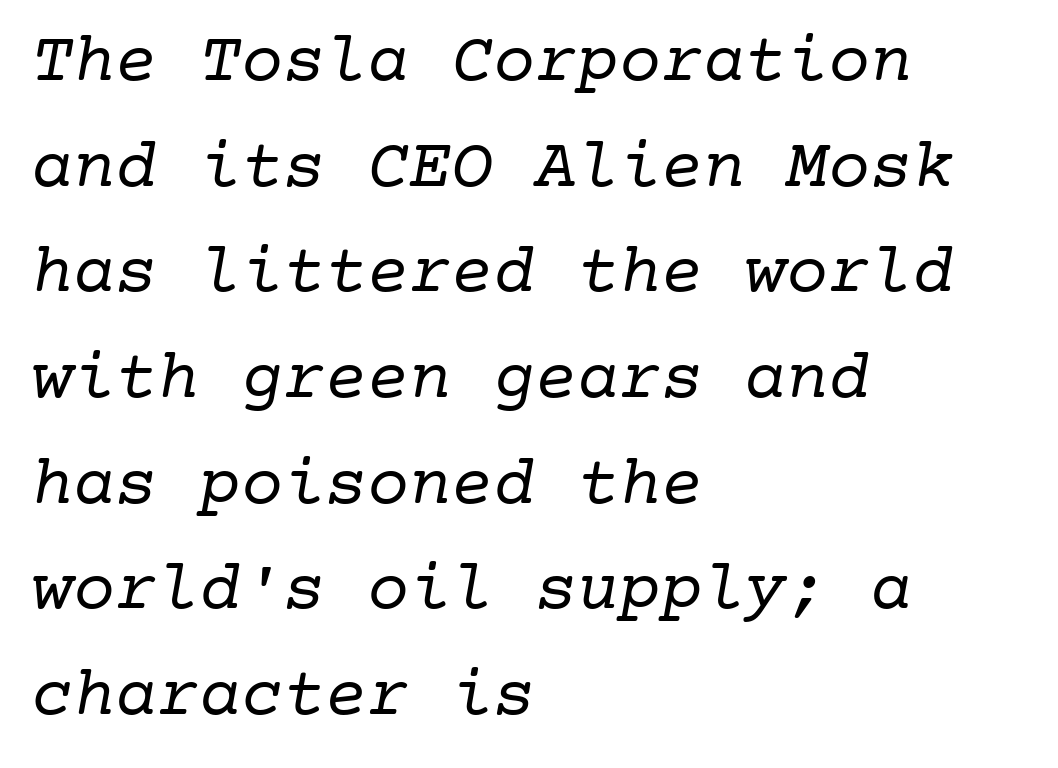
{"serif": "yes", "bold": "no", "weight": "regular", "width": "normal", "stroke_contrast": "low", "x_height": "medium", "monospaced": "yes", "underline": "no", "align": "left", "line_spacing": "normal", "line_spacing_ratio": 1.51, "letter_spacing": "normal", "letter_spacing_em": 0.0, "glyph_px": 70}
